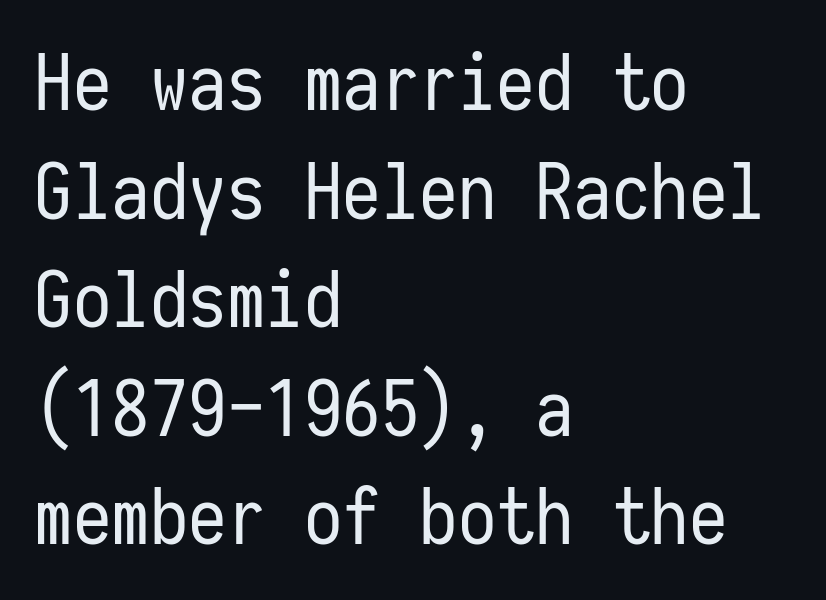
Q: Is the text bold? A: No.
Q: Is the text italic (slanted)? A: No, it is upright.
Q: Is the typeface a serif or a sans-serif typeface? A: Sans-serif.
Q: Is the text underlined? A: No.
Q: How is the paragraph aligned? A: Left-aligned.
Q: Is the spacing between letters normal or unusually wide? A: Normal.
Q: Is the spacing between lines tight, normal or loose? A: Normal.
Q: Width (condensed, normal, or wide)? A: Condensed.
Q: Stroke contrast? A: Low.
Q: x-height? A: Medium.
Q: Monospaced? A: Yes.
